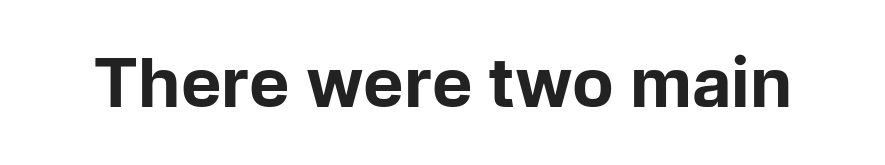
Q: Is the text bold? A: Yes.
Q: Is the text italic (slanted)? A: No, it is upright.
Q: Is the typeface a serif or a sans-serif typeface? A: Sans-serif.
Q: Is the text underlined? A: No.
Q: Is the spacing between letters normal or unusually wide? A: Normal.
Q: Width (condensed, normal, or wide)? A: Normal.
Q: Stroke contrast? A: Low.
Q: x-height? A: Medium.
Q: Monospaced? A: No.
